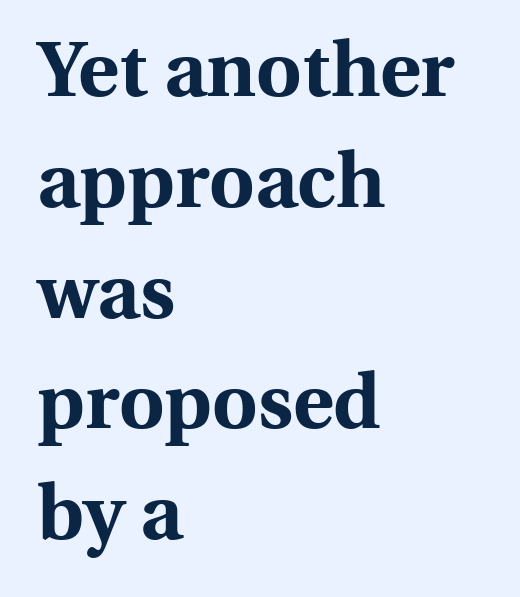
Think of a printed novel: that variable character pitch is what you see here. This sample uses plain, unmodified letter spacing. The lines in this sample share a left origin and differ only in where they stop. Every stem runs plumb, perpendicular to the baseline.
